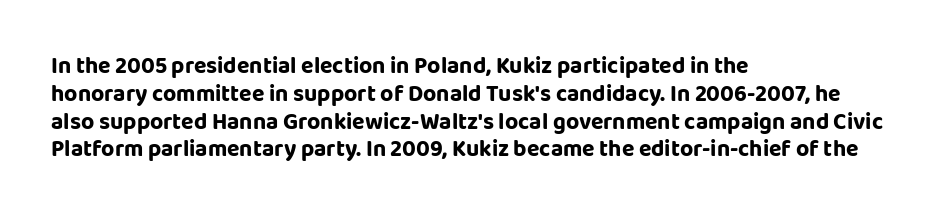
Here the glyphs are tracked normally, forming tight word shapes. The specimen omits any rule beneath the text block's lines. Vertical strokes here are truly vertical. The lines in this sample share a left origin and differ only in where they stop.
